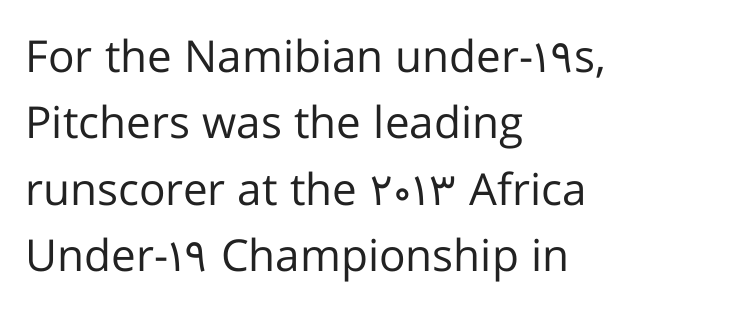
Q: Is the text bold? A: No.
Q: Is the text italic (slanted)? A: No, it is upright.
Q: Is the typeface a serif or a sans-serif typeface? A: Sans-serif.
Q: Is the text underlined? A: No.
Q: How is the paragraph aligned? A: Left-aligned.
Q: Is the spacing between letters normal or unusually wide? A: Normal.
Q: Is the spacing between lines tight, normal or loose? A: Normal.
Q: Width (condensed, normal, or wide)? A: Normal.
Q: Stroke contrast? A: Low.
Q: x-height? A: Medium.
Q: Monospaced? A: No.
